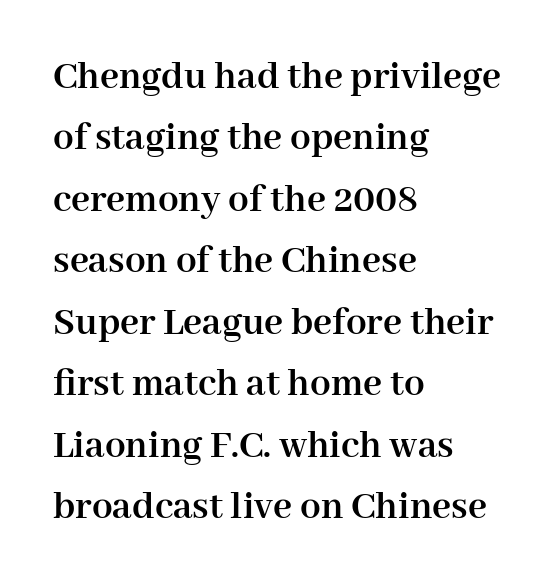
{"serif": "yes", "italic": "no", "bold": "yes", "weight": "semibold", "width": "normal", "stroke_contrast": "high", "x_height": "medium", "monospaced": "no", "underline": "no", "align": "left", "line_spacing": "normal", "line_spacing_ratio": 1.5, "letter_spacing": "normal", "letter_spacing_em": 0.0, "glyph_px": 41}
